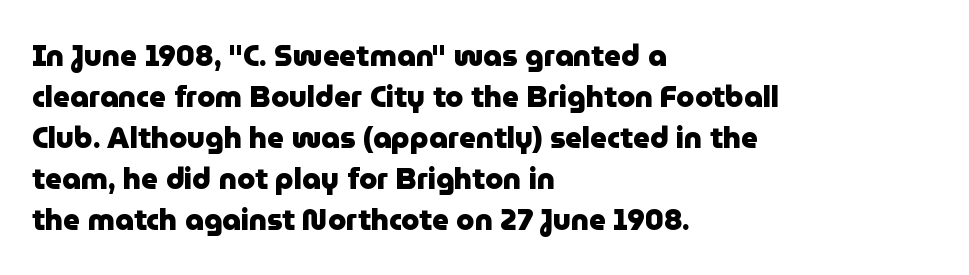
{"serif": "no", "italic": "no", "bold": "yes", "weight": "heavy", "width": "normal", "stroke_contrast": "low", "x_height": "medium", "monospaced": "no", "underline": "no", "align": "left", "line_spacing": "normal", "line_spacing_ratio": 1.41, "letter_spacing": "normal", "letter_spacing_em": 0.0, "glyph_px": 29}
